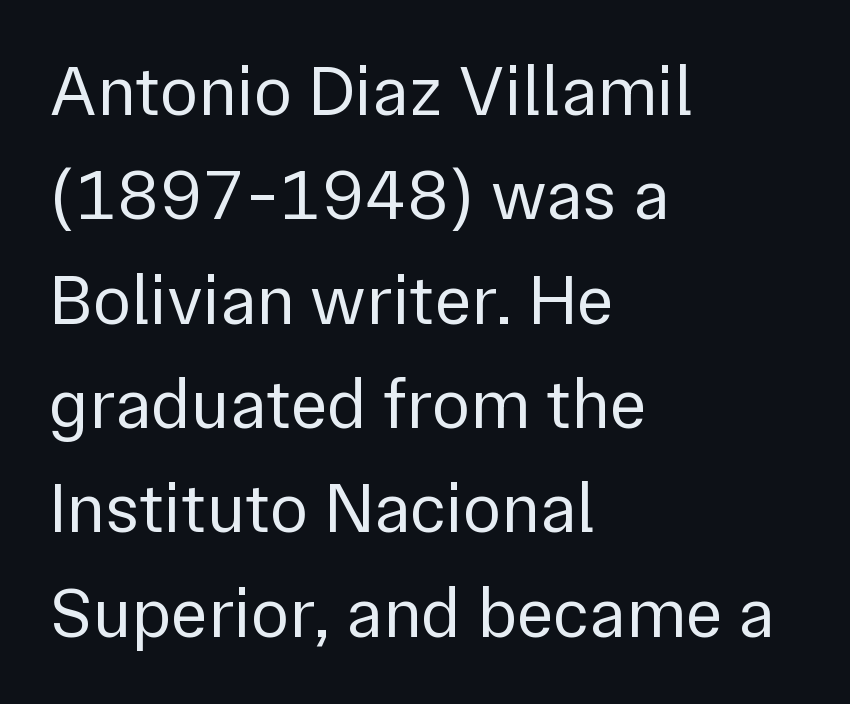
The typography opts for an upright posture over an oblique one. Note the varied advance widths — an 'i' is clearly narrower than an 'm'. In terms of leading, this rendering sits right in the middle. The area under the type is left untouched.
